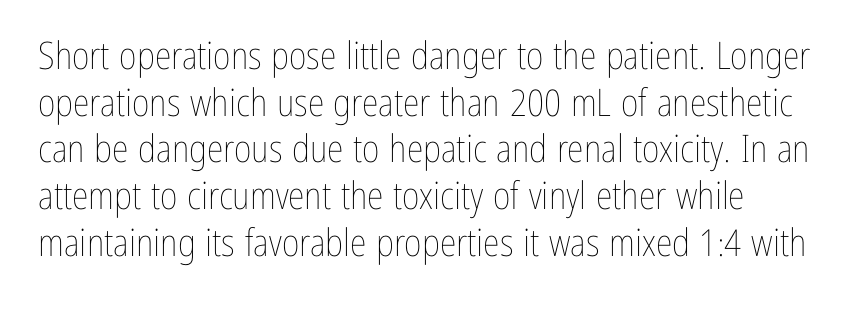
The image shows 38 px thin, condensed type, upright; set left-aligned, line spacing 1.23x, normal letter spacing, not underlined; low stroke contrast and a medium x-height.
